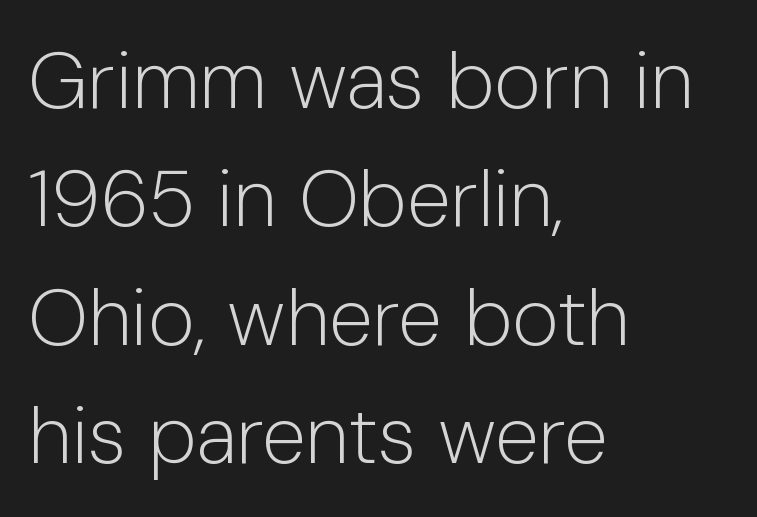
Q: Is the text bold? A: No.
Q: Is the text italic (slanted)? A: No, it is upright.
Q: Is the typeface a serif or a sans-serif typeface? A: Sans-serif.
Q: Is the text underlined? A: No.
Q: How is the paragraph aligned? A: Left-aligned.
Q: Is the spacing between letters normal or unusually wide? A: Normal.
Q: Is the spacing between lines tight, normal or loose? A: Normal.
Q: Width (condensed, normal, or wide)? A: Normal.
Q: Stroke contrast? A: Low.
Q: x-height? A: Medium.
Q: Monospaced? A: No.
